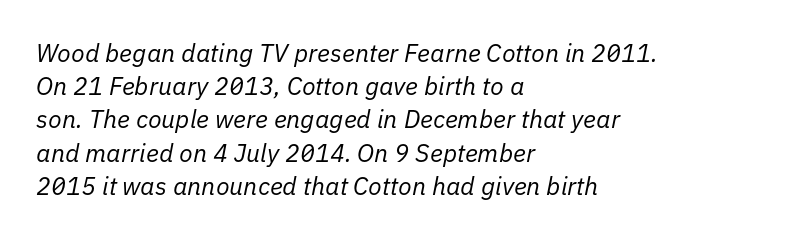
The image shows 25 px text type, italic (leaning right); set left-aligned, normal line spacing (1.33x), normal letter spacing, not underlined.
